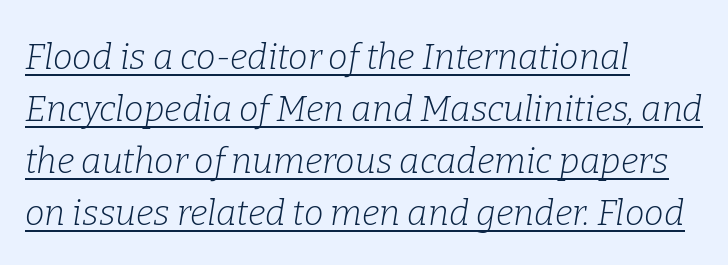
The image shows 35 px light serif type, italic (leaning right); set left-aligned, normal line spacing (1.49x), normal letter spacing, underlined; low stroke contrast and a medium x-height.
